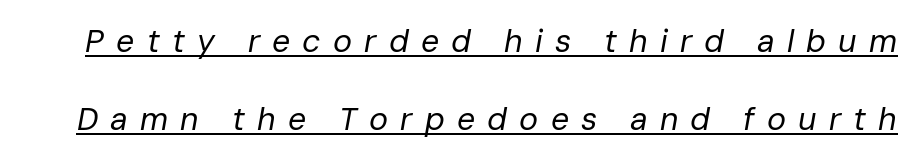
{"italic": "yes", "lean": "right", "slant_degrees": 10, "bold": "no", "weight": "regular", "width": "normal", "stroke_contrast": "low", "x_height": "medium", "monospaced": "no", "underline": "yes", "line_spacing": "loose", "line_spacing_ratio": 2.43, "letter_spacing": "wide", "letter_spacing_em": 0.38, "glyph_px": 32}
